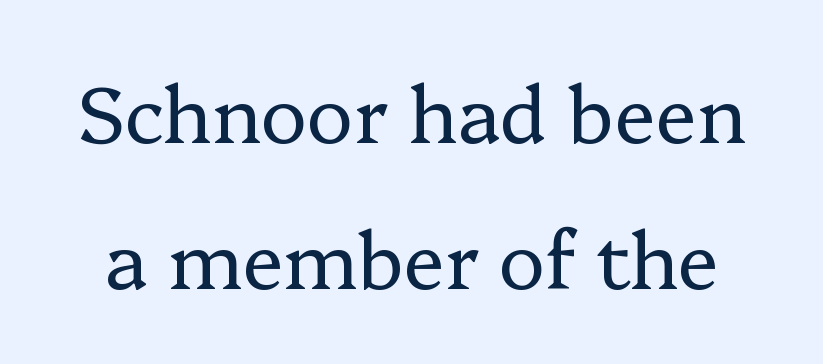
The image shows 78 px regular-weight serif type, upright; set line spacing 1.87x, normal letter spacing, not underlined; low stroke contrast and a medium x-height.
